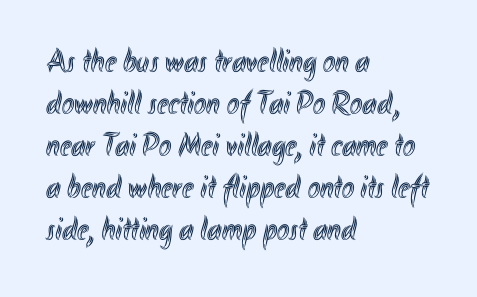
{"width": "condensed", "x_height": "small", "monospaced": "no", "underline": "no", "align": "left", "line_spacing": "normal", "line_spacing_ratio": 1.27, "letter_spacing": "normal", "letter_spacing_em": 0.0, "glyph_px": 33}
